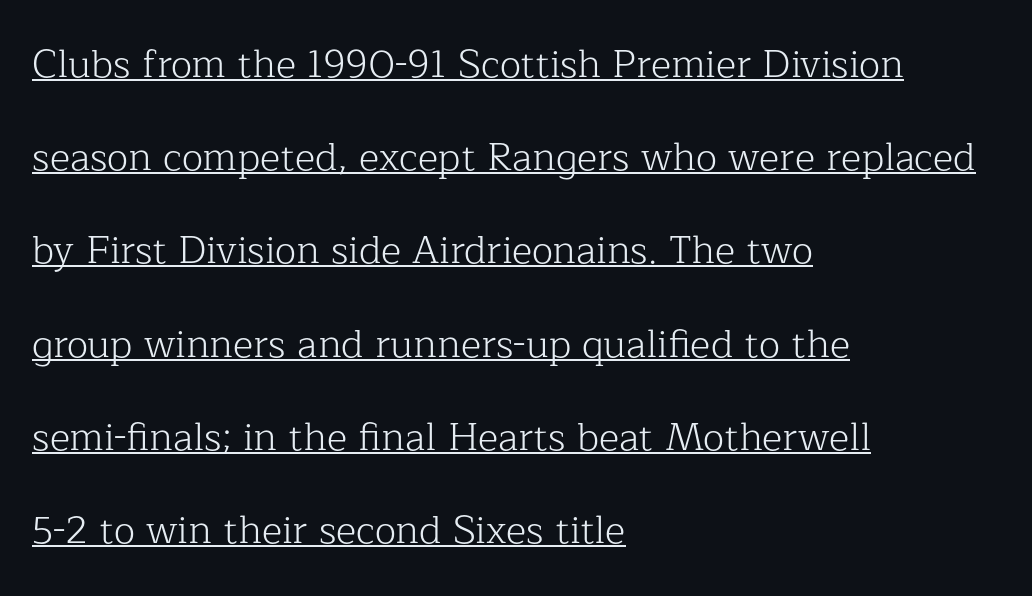
Does the copy run flush right? No — it runs flush left. Is there any slant? The stems are plumb. Each letter's strokes conclude with small projecting serifs. These lines stand farther apart than default settings would place them.
